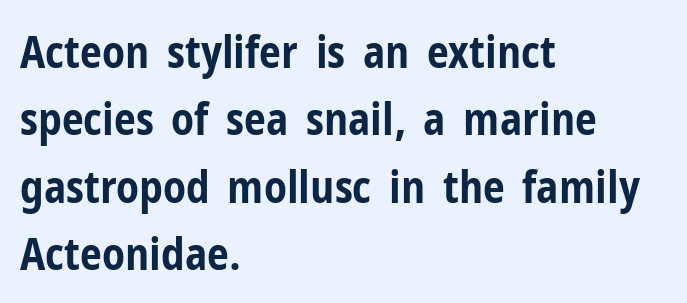
Ordinary non-slanted type is in use. Beneath every word, the page is bare. Each glyph is drawn with heavy, bold strokes. Look at the bottom of the vertical strokes: they stop flat, with no serifs. The rag falls on the right side of this text block. Line spacing here is normal.
